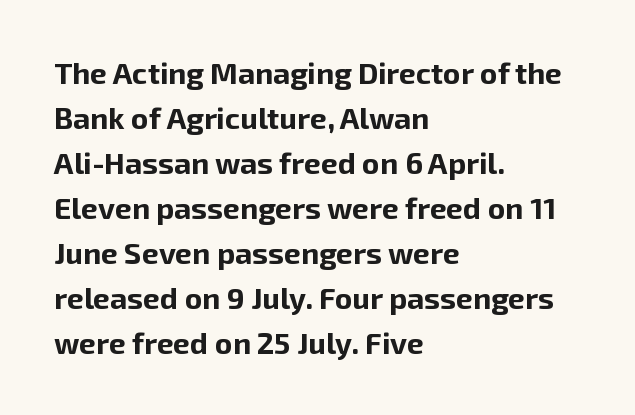
Q: Is the text bold? A: Yes.
Q: Is the text italic (slanted)? A: No, it is upright.
Q: Is the typeface a serif or a sans-serif typeface? A: Sans-serif.
Q: Is the text underlined? A: No.
Q: How is the paragraph aligned? A: Left-aligned.
Q: Is the spacing between letters normal or unusually wide? A: Normal.
Q: Is the spacing between lines tight, normal or loose? A: Normal.
Q: Width (condensed, normal, or wide)? A: Normal.
Q: Stroke contrast? A: Low.
Q: x-height? A: Medium.
Q: Monospaced? A: No.
